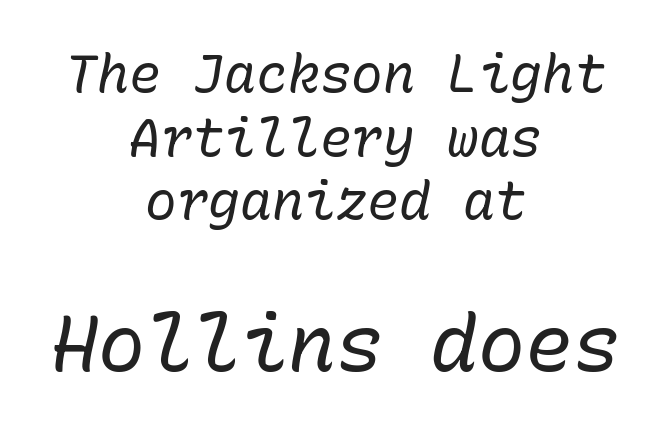
Every character sits at an angle, as italics do. Standard letterfit; no display-style spreading of the glyphs. Every character here occupies the same horizontal width, giving the sample a typewriter-like rhythm. Stems and bowls with no extra thickness — not bold.
